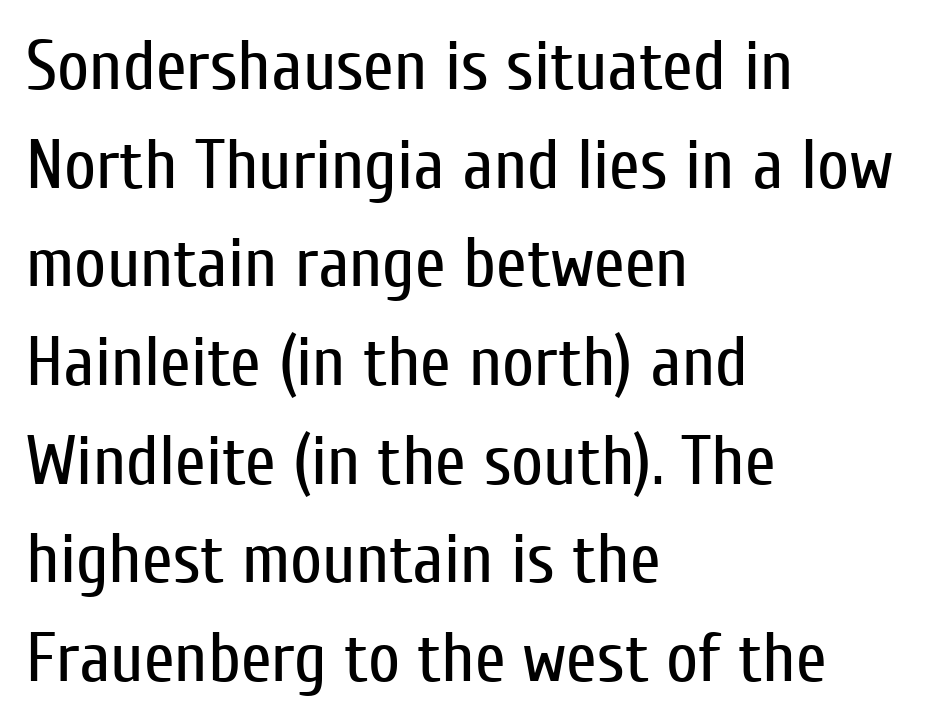
The image shows 70 px regular-weight, condensed sans-serif type, upright; set left-aligned, normal line spacing (1.41x), normal letter spacing, not underlined; low stroke contrast and a medium x-height.
